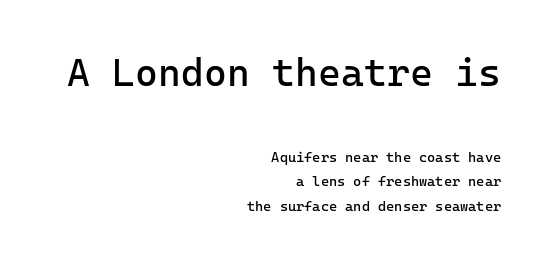
Q: Is the text bold? A: No.
Q: Is the text italic (slanted)? A: No, it is upright.
Q: Is the typeface a serif or a sans-serif typeface? A: Sans-serif.
Q: Is the text underlined? A: No.
Q: How is the paragraph aligned? A: Right-aligned.
Q: Is the spacing between letters normal or unusually wide? A: Normal.
Q: Which block of text is set in a larger size, the first (top) or the second (bottom)? A: The first (top) one.
Q: Width (condensed, normal, or wide)? A: Normal.
Q: Stroke contrast? A: Low.
Q: x-height? A: Medium.
Q: Monospaced? A: Yes.
